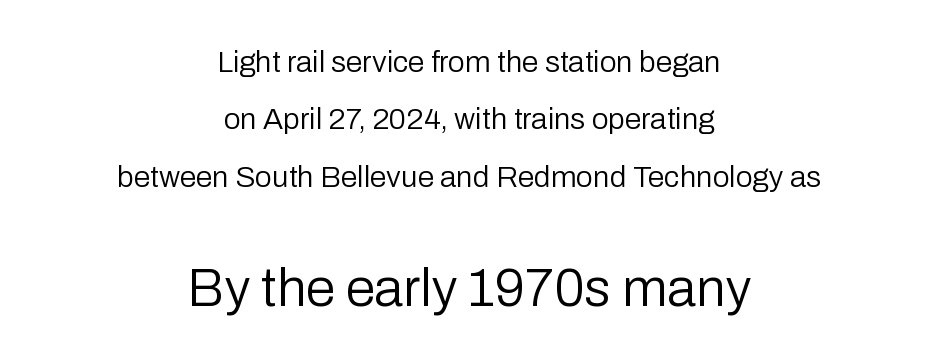
Q: Is the text bold? A: No.
Q: Is the text italic (slanted)? A: No, it is upright.
Q: Is the typeface a serif or a sans-serif typeface? A: Sans-serif.
Q: Is the text underlined? A: No.
Q: How is the paragraph aligned? A: Centered.
Q: Is the spacing between letters normal or unusually wide? A: Normal.
Q: Is the spacing between lines tight, normal or loose? A: Loose.
Q: Which block of text is set in a larger size, the first (top) or the second (bottom)? A: The second (bottom) one.
Q: Width (condensed, normal, or wide)? A: Normal.
Q: Stroke contrast? A: Low.
Q: x-height? A: Medium.
Q: Monospaced? A: No.
